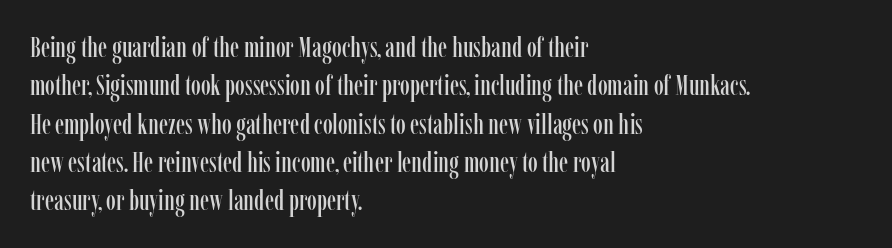
The image shows 28 px condensed serif type, upright; set left-aligned, normal line spacing (1.37x), normal letter spacing, not underlined; low stroke contrast and a medium x-height.
